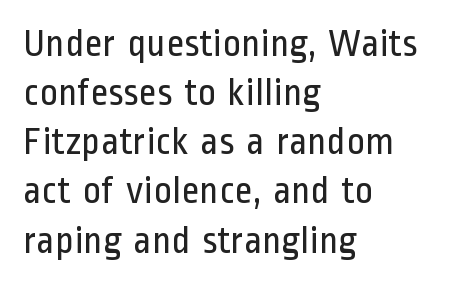
The image shows 39 px regular-weight, condensed sans-serif type, upright; set left-aligned, normal line spacing (1.26x), normal letter spacing, not underlined; low stroke contrast and a medium x-height.
